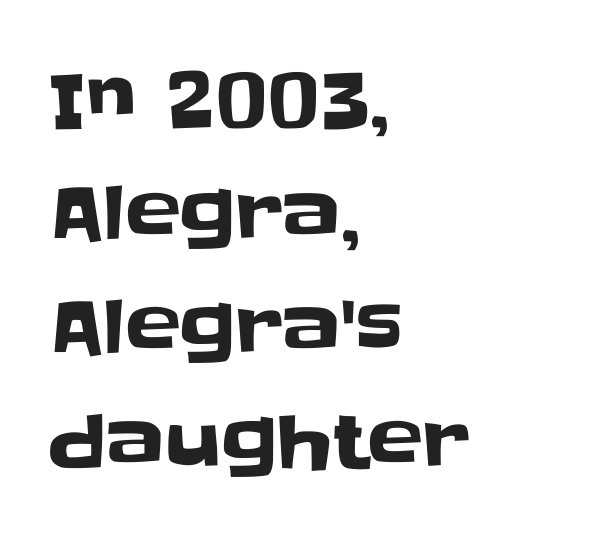
The foot of each line stays bare and open. Reading down the column, the eye jumps a familiar distance to each next line. The typography opts for an upright posture over an oblique one. These lines are rendered in a variable-pitch font. Caption: multi-line text, flush left, ragged right. To sum up the face: it is a sans, with no serifs.
